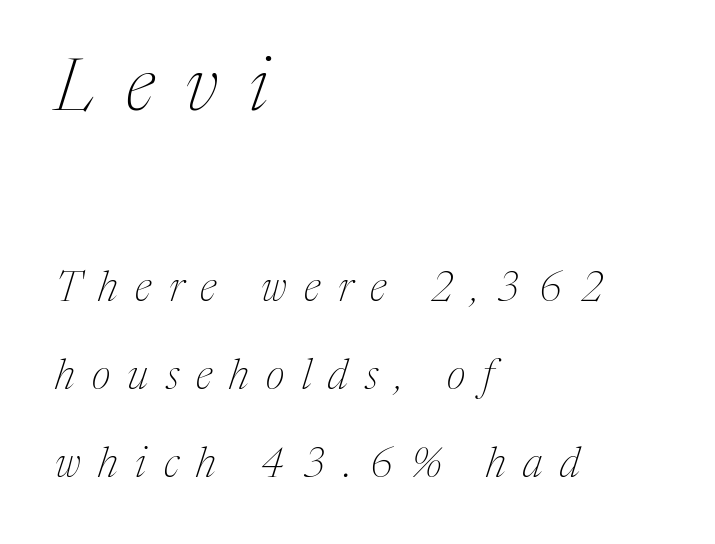
{"serif": "yes", "italic": "yes", "lean": "right", "slant_degrees": 17, "bold": "no", "weight": "thin", "width": "normal", "stroke_contrast": "medium", "x_height": "medium", "monospaced": "no", "underline": "no", "align": "left", "line_spacing": "loose", "line_spacing_ratio": 2.1, "letter_spacing": "wide", "letter_spacing_em": 0.41, "larger_block": "first", "size_ratio": 1.76, "glyph_px": 74}
